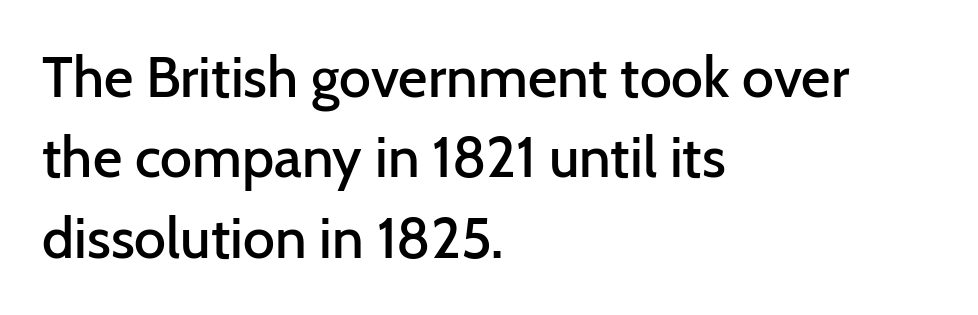
{"serif": "no", "italic": "no", "bold": "semi", "weight": "semibold", "width": "normal", "stroke_contrast": "low", "x_height": "medium", "monospaced": "no", "underline": "no", "align": "left", "line_spacing": "normal", "line_spacing_ratio": 1.41, "letter_spacing": "normal", "letter_spacing_em": 0.0, "glyph_px": 57}
